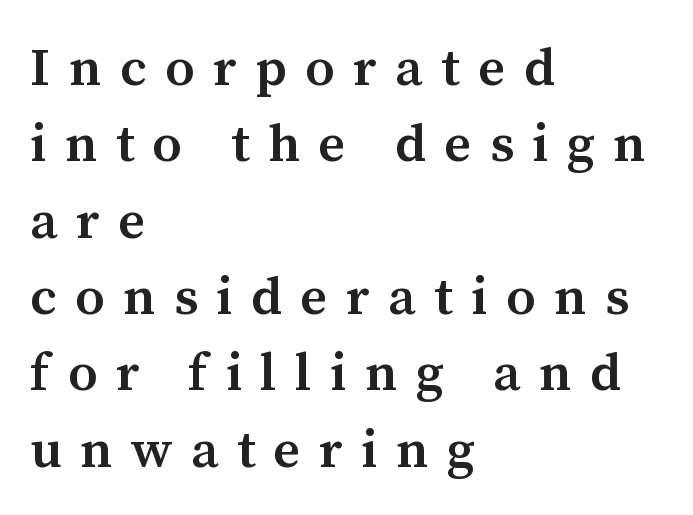
Q: Is the text bold? A: Semi-bold.
Q: Is the text italic (slanted)? A: No, it is upright.
Q: Is the typeface a serif or a sans-serif typeface? A: Serif.
Q: Is the text underlined? A: No.
Q: How is the paragraph aligned? A: Left-aligned.
Q: Is the spacing between letters normal or unusually wide? A: Unusually wide.
Q: Is the spacing between lines tight, normal or loose? A: Normal.
Q: Width (condensed, normal, or wide)? A: Normal.
Q: Stroke contrast? A: Medium.
Q: x-height? A: Medium.
Q: Monospaced? A: No.
